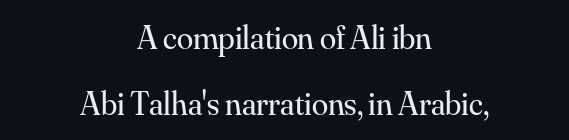
{"serif": "yes", "italic": "no", "bold": "no", "weight": "regular", "width": "normal", "stroke_contrast": "medium", "x_height": "small", "monospaced": "no", "underline": "no", "align": "center", "line_spacing": "loose", "line_spacing_ratio": 2.0, "letter_spacing": "normal", "letter_spacing_em": 0.0, "glyph_px": 33}
